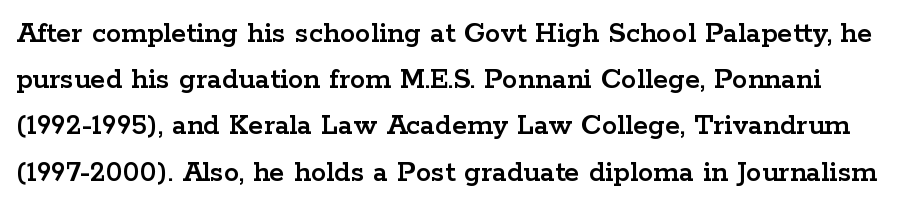
Q: Is the text italic (slanted)? A: No, it is upright.
Q: Is the typeface a serif or a sans-serif typeface? A: Serif.
Q: Is the text underlined? A: No.
Q: Is the spacing between letters normal or unusually wide? A: Normal.
Q: Is the spacing between lines tight, normal or loose? A: Normal.
Q: Width (condensed, normal, or wide)? A: Wide.
Q: Stroke contrast? A: Low.
Q: x-height? A: Medium.
Q: Monospaced? A: No.
